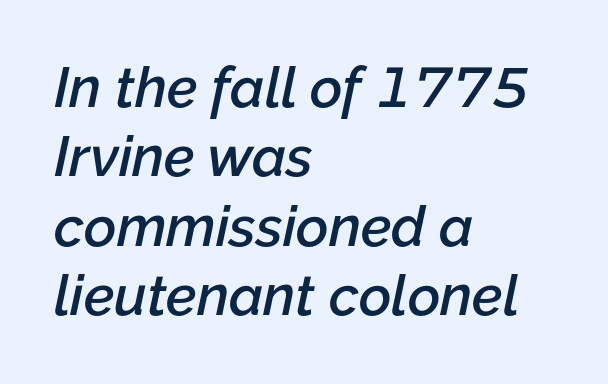
Q: Is the text bold? A: Semi-bold.
Q: Is the text italic (slanted)? A: Yes, it leans right by about 12 degrees.
Q: Is the text underlined? A: No.
Q: How is the paragraph aligned? A: Left-aligned.
Q: Is the spacing between letters normal or unusually wide? A: Normal.
Q: Width (condensed, normal, or wide)? A: Normal.
Q: Stroke contrast? A: Low.
Q: x-height? A: Medium.
Q: Monospaced? A: No.
